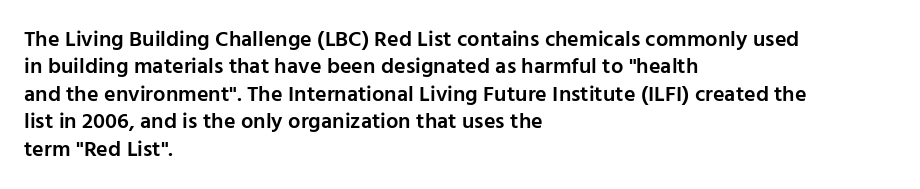
The image shows 22 px text type, upright; set left-aligned, normal line spacing (1.25x), normal letter spacing, not underlined.
